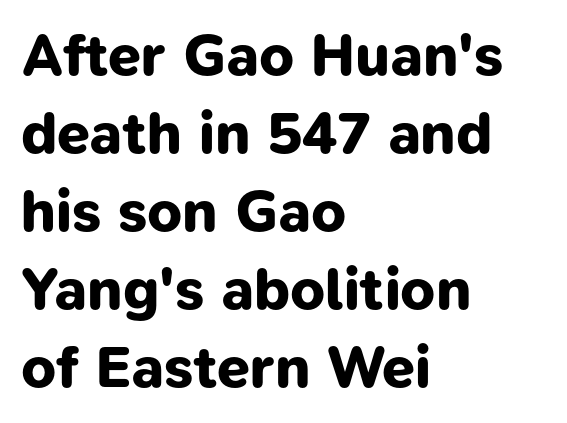
Q: Is the text bold? A: Yes.
Q: Is the typeface a serif or a sans-serif typeface? A: Sans-serif.
Q: Is the text underlined? A: No.
Q: How is the paragraph aligned? A: Left-aligned.
Q: Is the spacing between letters normal or unusually wide? A: Normal.
Q: Is the spacing between lines tight, normal or loose? A: Normal.
Q: Width (condensed, normal, or wide)? A: Normal.
Q: Stroke contrast? A: Low.
Q: x-height? A: Medium.
Q: Monospaced? A: No.
